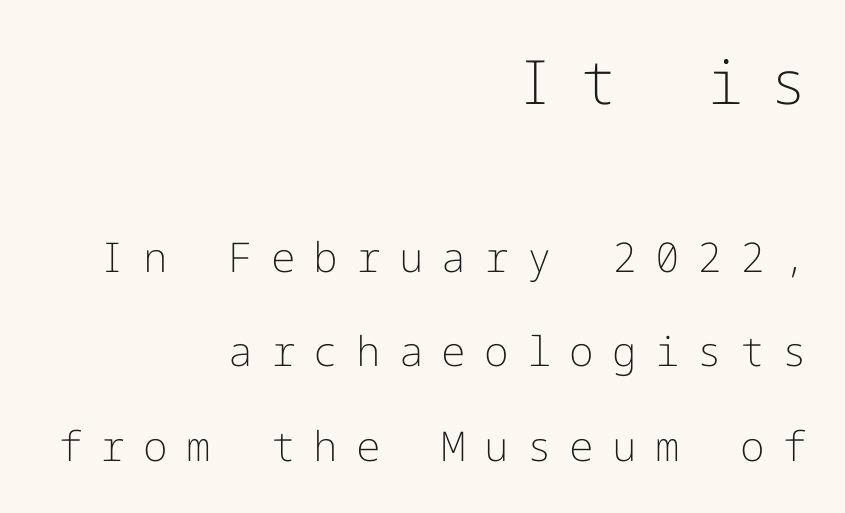
A typesetter would call this heavily tracked-out type. Vertical strokes here are truly vertical. Quick note: underline off. A great deal of white space separates one row of letters from the next.
